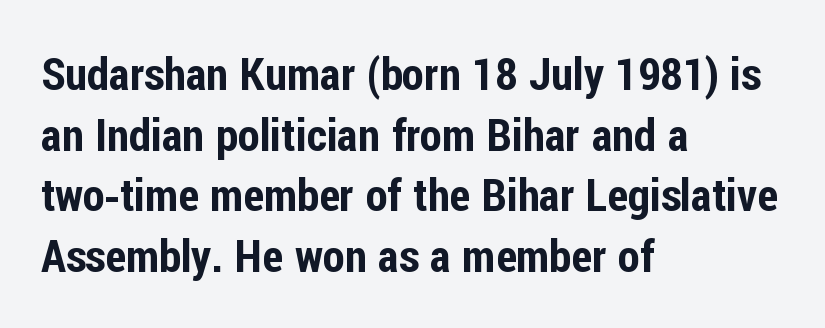
The image shows 45 px condensed sans-serif type, upright; set left-aligned, normal line spacing (1.35x), normal letter spacing, not underlined; low stroke contrast and a medium x-height.
